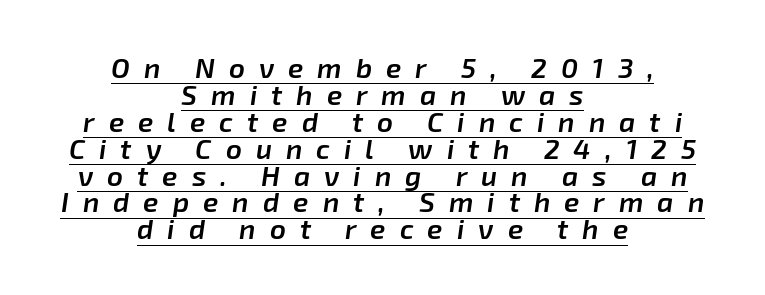
{"italic": "yes", "lean": "right", "slant_degrees": 8, "bold": "semi", "weight": "semibold", "width": "normal", "stroke_contrast": "low", "x_height": "medium", "monospaced": "no", "underline": "yes", "align": "center", "line_spacing": "tight", "line_spacing_ratio": 0.96, "letter_spacing": "wide", "letter_spacing_em": 0.5, "glyph_px": 28}
